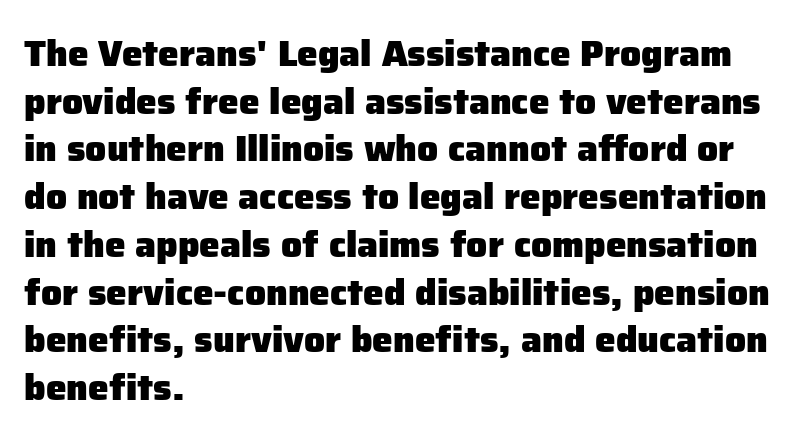
{"serif": "no", "italic": "no", "bold": "yes", "weight": "heavy", "width": "normal", "stroke_contrast": "low", "x_height": "medium", "monospaced": "no", "underline": "no", "align": "left", "line_spacing": "normal", "line_spacing_ratio": 1.29, "letter_spacing": "normal", "letter_spacing_em": 0.0, "glyph_px": 37}
